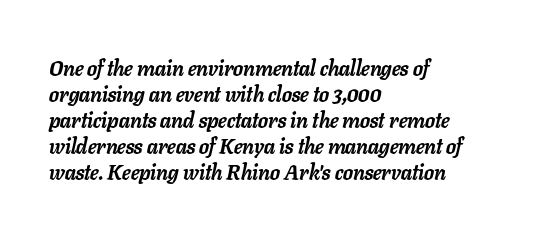
{"italic": "yes", "lean": "right", "slant_degrees": 11, "bold": "yes", "underline": "no", "align": "left", "line_spacing_ratio": 1.24, "letter_spacing": "normal", "letter_spacing_em": 0.0, "glyph_px": 21}
